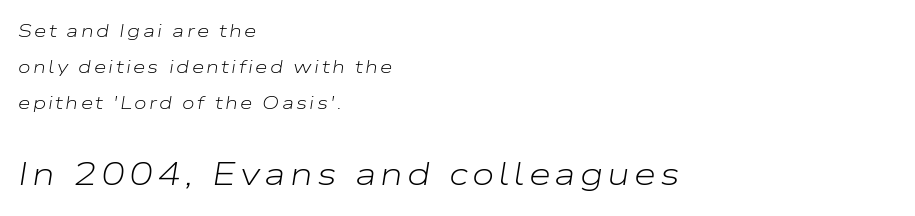
Typeset ragged right — the left edge is the straight one. The passage shown is not bold in any degree. Which of the two is more prominent by size? The second, at the bottom. Think of a printed novel: that variable character pitch is what you see here. Compared with ordinary roman type, these characters are visibly tilted.
